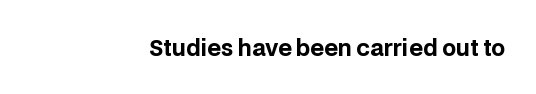
Q: Is the text bold? A: Yes.
Q: Is the text italic (slanted)? A: No, it is upright.
Q: Is the text underlined? A: No.
Q: Is the spacing between letters normal or unusually wide? A: Normal.
